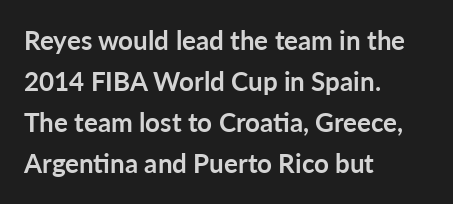
Standard letterfit; no display-style spreading of the glyphs. Compared with typical paragraphs, the rows here are spaced about the same. A bare baseline throughout the passage. Every stem runs plumb, perpendicular to the baseline. The typesetter chose a ragged-right arrangement here. The font is running at its bold setting.
